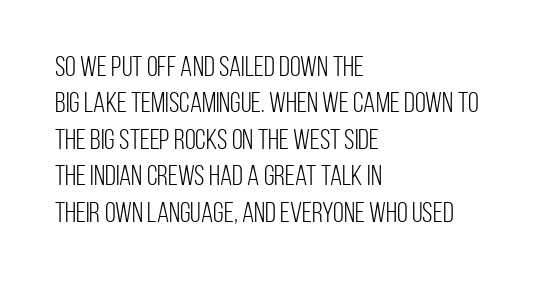
{"serif": "no", "italic": "no", "bold": "no", "weight": "light", "width": "condensed", "stroke_contrast": "low", "x_height": "large", "monospaced": "no", "underline": "no", "align": "left", "line_spacing": "normal", "line_spacing_ratio": 1.3, "letter_spacing": "normal", "letter_spacing_em": 0.0, "glyph_px": 28}
